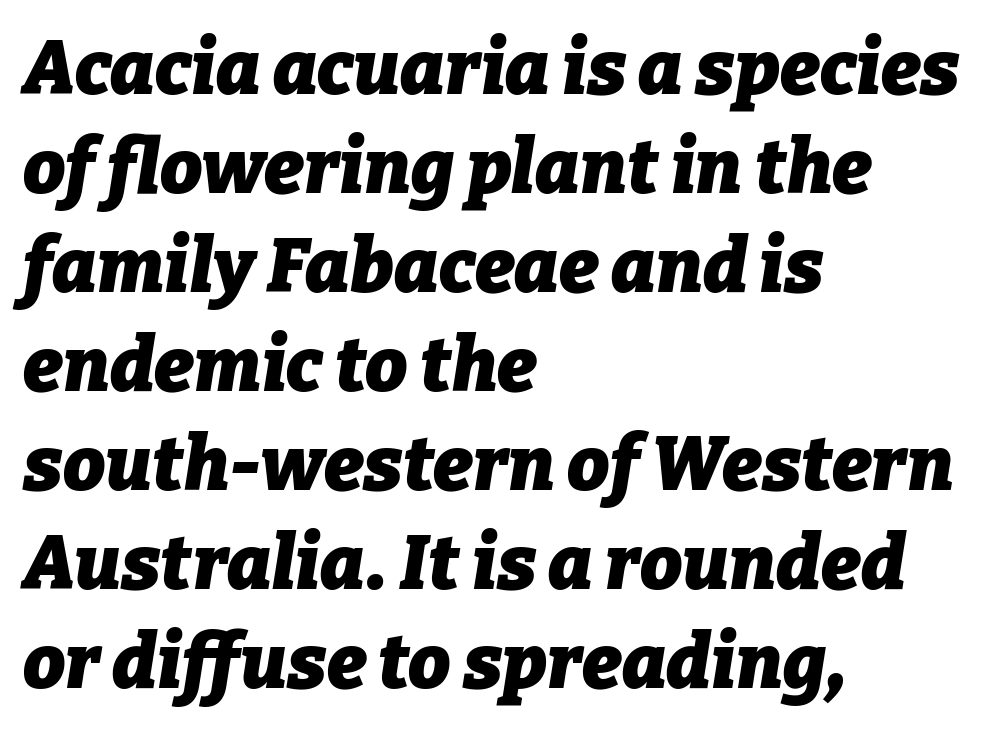
Q: Is the text bold? A: Yes.
Q: Is the text italic (slanted)? A: Yes, it leans right by about 9 degrees.
Q: Is the text underlined? A: No.
Q: How is the paragraph aligned? A: Left-aligned.
Q: Is the spacing between letters normal or unusually wide? A: Normal.
Q: Is the spacing between lines tight, normal or loose? A: Normal.
Q: Width (condensed, normal, or wide)? A: Normal.
Q: Stroke contrast? A: Low.
Q: x-height? A: Medium.
Q: Monospaced? A: No.
